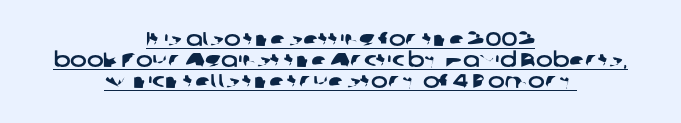
The image shows 20 px text type; set centered, tight line spacing (1.05x), normal letter spacing, underlined.
